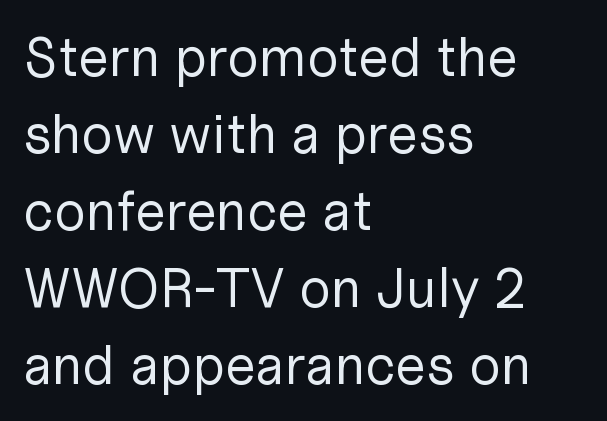
Has an underline been added? It has not. Do the characters align in a grid? No, the font is proportional. The font sits on the lighter half of the weight spectrum, regular included. Line starts are locked; line ends wander. The glyphs in this specimen are sans serif. Students, observe: this is what conventionally led text looks like.
